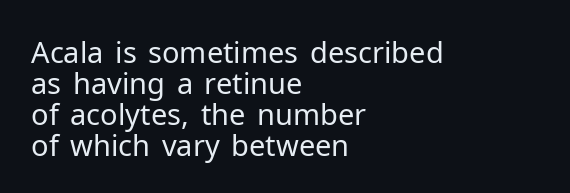
Q: Is the text bold? A: No.
Q: Is the text italic (slanted)? A: No, it is upright.
Q: Is the typeface a serif or a sans-serif typeface? A: Sans-serif.
Q: Is the text underlined? A: No.
Q: How is the paragraph aligned? A: Left-aligned.
Q: Is the spacing between letters normal or unusually wide? A: Normal.
Q: Is the spacing between lines tight, normal or loose? A: Tight.
Q: Width (condensed, normal, or wide)? A: Normal.
Q: Stroke contrast? A: Low.
Q: x-height? A: Medium.
Q: Monospaced? A: No.
